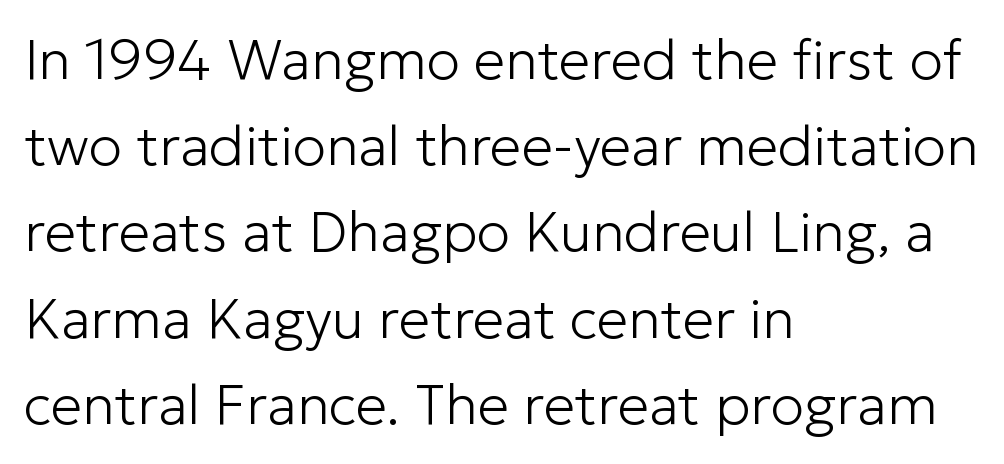
The image shows 56 px light sans-serif type, upright; set left-aligned, normal line spacing (1.54x), normal letter spacing, not underlined; low stroke contrast and a medium x-height.
